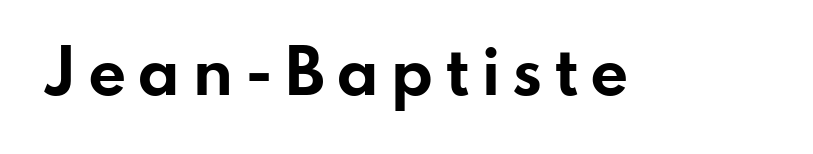
The image shows 60 px bold, wide sans-serif type, upright; set not underlined; low stroke contrast and a small x-height.
